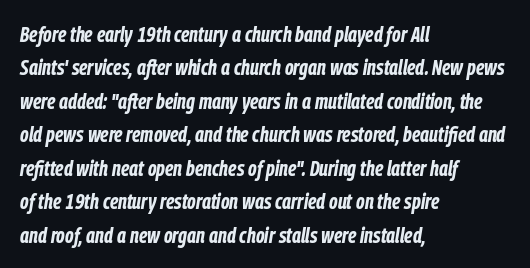
Q: Is the text bold? A: Yes.
Q: Is the text italic (slanted)? A: Yes, it leans right by about 9 degrees.
Q: Is the text underlined? A: No.
Q: How is the paragraph aligned? A: Left-aligned.
Q: Is the spacing between letters normal or unusually wide? A: Normal.
Q: Is the spacing between lines tight, normal or loose? A: Normal.
